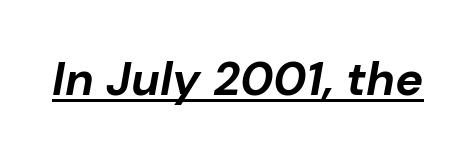
Look at the tracking — it's just the regular setting, nothing added. The typography opts for an oblique posture over an upright one. This sample has the flowing, uneven cadence of proportional lettering. Students, this is bold: see how much ink each stroke carries. The lettering is marked with a stroke running underneath it.
